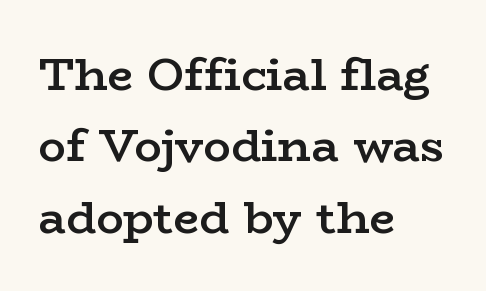
{"serif": "yes", "italic": "no", "bold": "semi", "weight": "semibold", "width": "wide", "stroke_contrast": "low", "x_height": "medium", "monospaced": "no", "underline": "no", "align": "left", "line_spacing": "normal", "line_spacing_ratio": 1.55, "letter_spacing": "normal", "letter_spacing_em": 0.0, "glyph_px": 46}
